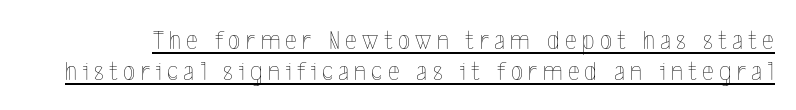
The image shows 28 px thin, condensed type, upright; set tight line spacing (1.09x), underlined; a medium x-height.
